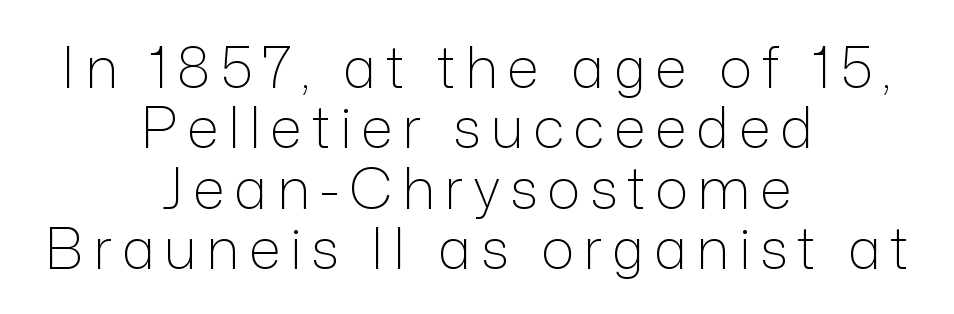
The image shows 56 px light sans-serif type, upright; set centered, tight line spacing (1.08x), not underlined; low stroke contrast and a medium x-height.
